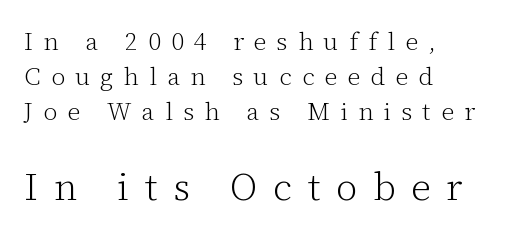
Q: Is the text bold? A: No.
Q: Is the text italic (slanted)? A: No, it is upright.
Q: Is the typeface a serif or a sans-serif typeface? A: Serif.
Q: Is the text underlined? A: No.
Q: How is the paragraph aligned? A: Left-aligned.
Q: Is the spacing between letters normal or unusually wide? A: Unusually wide.
Q: Is the spacing between lines tight, normal or loose? A: Normal.
Q: Which block of text is set in a larger size, the first (top) or the second (bottom)? A: The second (bottom) one.
Q: Width (condensed, normal, or wide)? A: Normal.
Q: Stroke contrast? A: Low.
Q: x-height? A: Medium.
Q: Monospaced? A: No.
